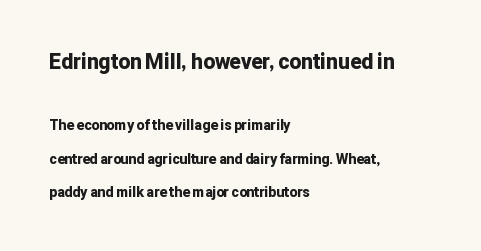
Loosely led — the rows are spread out. Compared with a centered layout, this one pins lines to the left instead. Nobody touched the tracking dial on this one. The passage shown begins with its larger block and ends with its smaller one. Set as a true bold cut, around the 700 mark.
